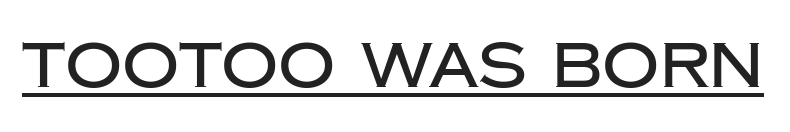
Q: Is the text italic (slanted)? A: No, it is upright.
Q: Is the typeface a serif or a sans-serif typeface? A: Sans-serif.
Q: Is the text underlined? A: Yes.
Q: Is the spacing between letters normal or unusually wide? A: Normal.
Q: Width (condensed, normal, or wide)? A: Normal.
Q: Stroke contrast? A: Low.
Q: x-height? A: Large.
Q: Monospaced? A: No.
